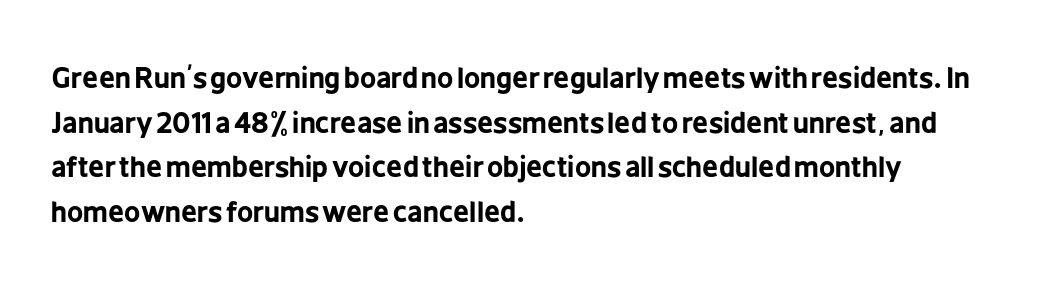
Ascenders rise straight up at ninety degrees. Check where the strokes stop: nothing finishes them off — pure sans. Students, this is bold: see how much ink each stroke carries. The letters advance in unequal steps, a hallmark of proportional type.
